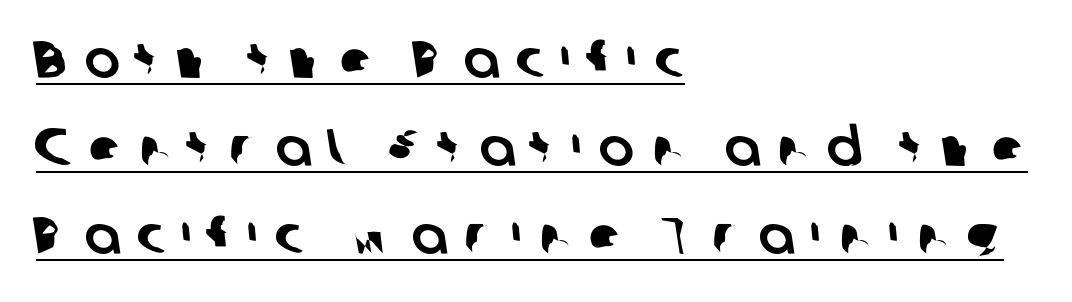
The image shows 53 px sans-serif type; set left-aligned, normal line spacing (1.66x), unusually wide letter spacing (+0.32 em), underlined; low stroke contrast and a medium x-height.
